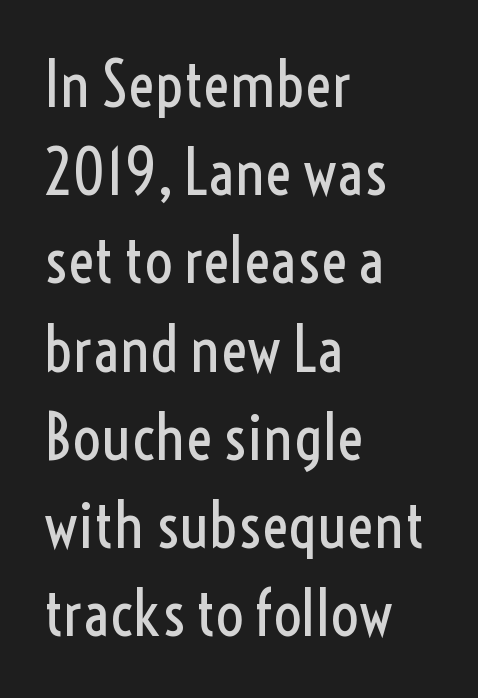
The image shows 63 px regular-weight, condensed sans-serif type, upright; set left-aligned, normal line spacing (1.4x), normal letter spacing, not underlined; a medium x-height.
